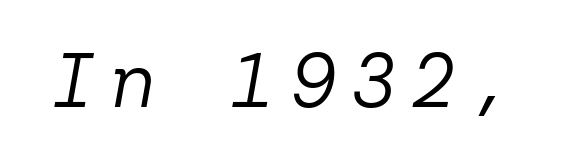
Q: Is the text bold? A: No.
Q: Is the text italic (slanted)? A: Yes, it leans right by about 10 degrees.
Q: Is the text underlined? A: No.
Q: Width (condensed, normal, or wide)? A: Normal.
Q: Stroke contrast? A: Low.
Q: x-height? A: Medium.
